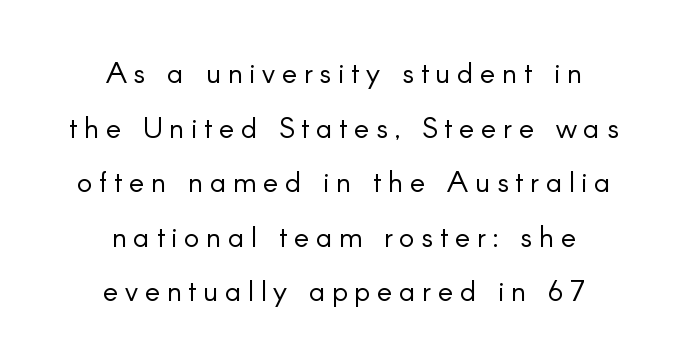
Italic: no, the glyphs are upright roman. The passage shown is not underscored anywhere. Is the type heavy? It reads as light-to-regular instead. The lines in this sample share a center point and differ in where they start and stop. Here the designer chose a conventional face with non-uniform glyph widths. Between one letter and the next there's a generous, obvious gap.
